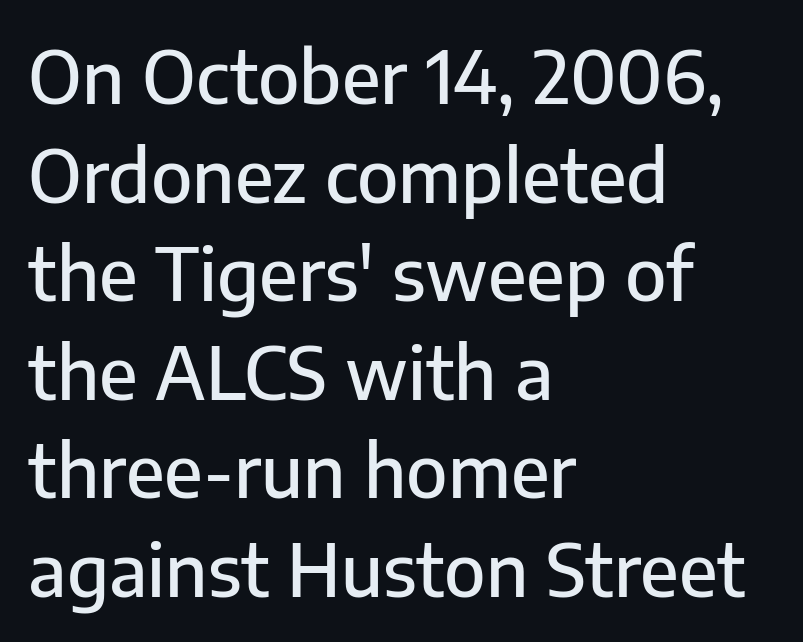
Q: Is the text italic (slanted)? A: No, it is upright.
Q: Is the typeface a serif or a sans-serif typeface? A: Sans-serif.
Q: Is the text underlined? A: No.
Q: How is the paragraph aligned? A: Left-aligned.
Q: Is the spacing between letters normal or unusually wide? A: Normal.
Q: Is the spacing between lines tight, normal or loose? A: Normal.
Q: Width (condensed, normal, or wide)? A: Normal.
Q: Stroke contrast? A: Low.
Q: x-height? A: Medium.
Q: Monospaced? A: No.
